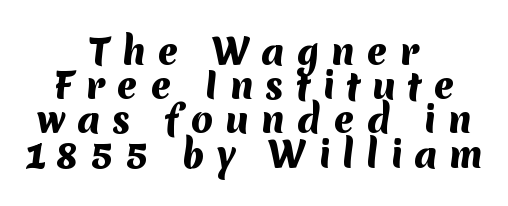
The image shows 36 px heavy sans-serif type; set centered, tight line spacing (0.95x), unusually wide letter spacing (+0.32 em), not underlined; medium stroke contrast and a medium x-height.
